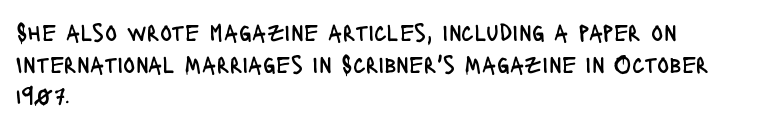
Glance below the letters and you will spot only blank space. The weight tops out at a normal text grade. Teacher's note: observe the even left margin — that is flush-left alignment. Interline gaps are of average width in this sample. In terms of posture, this sample is upright.
